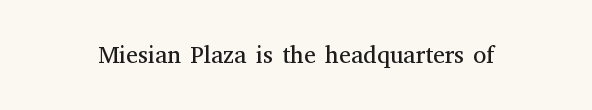
{"italic": "no", "bold": "no", "underline": "no", "letter_spacing": "normal", "letter_spacing_em": 0.0, "glyph_px": 24}
